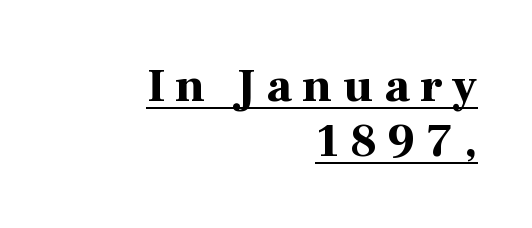
The image shows 48 px bold serif type, upright; set right-aligned, tight line spacing (1.14x), unusually wide letter spacing (+0.22 em), underlined; high stroke contrast and a medium x-height.
